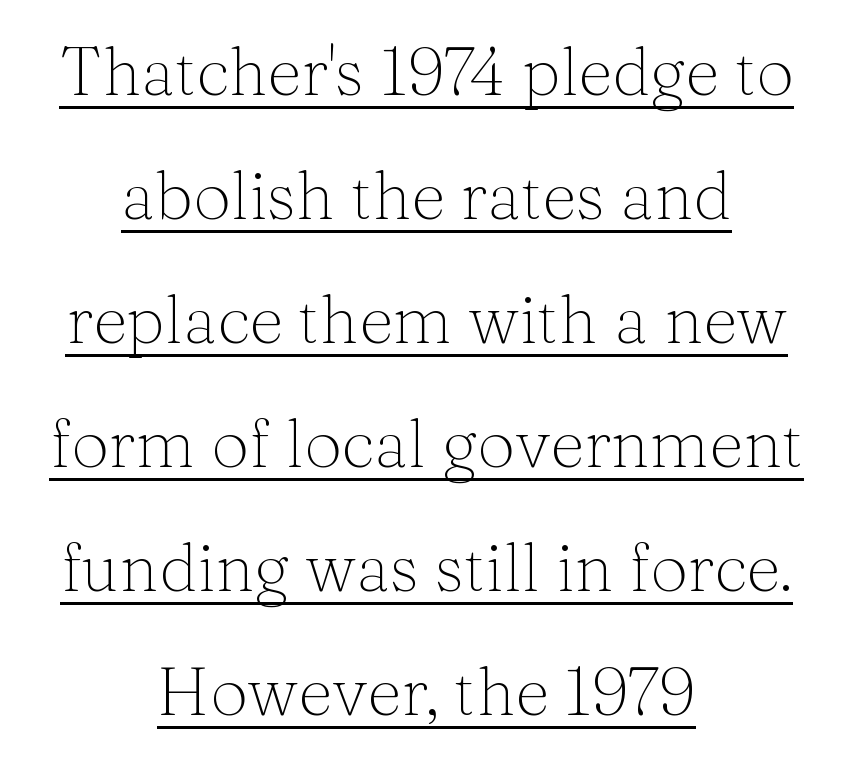
Do the characters align in a grid? No, the font is proportional. Nothing heavy about these letters — not bold at all. The sample's only ornament is a line tracing under the words. There is no visible air inserted between adjacent glyphs. In terms of posture, this sample is upright.
